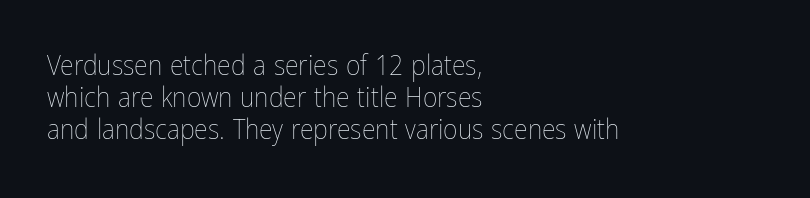
{"italic": "no", "bold": "no", "weight": "thin", "width": "condensed", "stroke_contrast": "low", "x_height": "medium", "monospaced": "no", "underline": "no", "align": "left", "line_spacing": "tight", "line_spacing_ratio": 1.15, "letter_spacing": "normal", "letter_spacing_em": 0.0, "glyph_px": 28}
